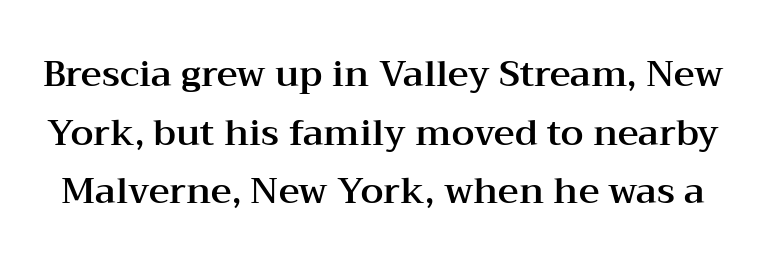
The image shows 36 px wide serif type, upright; set normal line spacing (1.63x), normal letter spacing, not underlined; medium stroke contrast and a medium x-height.
